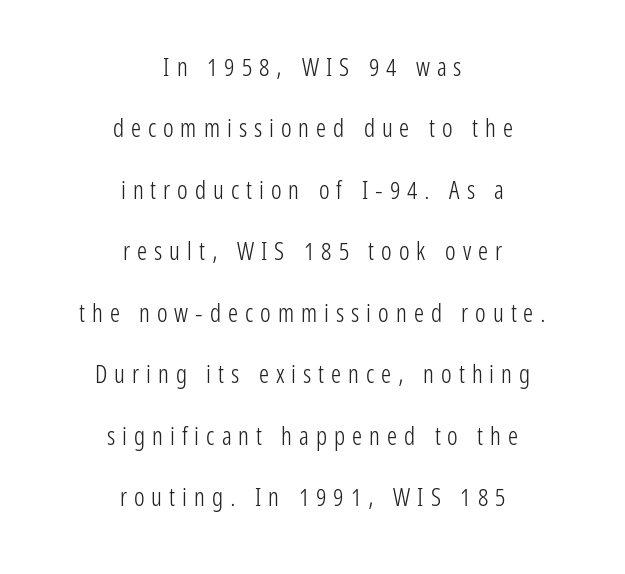
Is the letter spacing exaggerated? Yes — the characters are pushed far apart. Think standard paragraph weight, or any step lighter than that. How would I describe the line gaps? Wide and relaxed. Where is the straight margin? There isn't one; the lines are centered.
